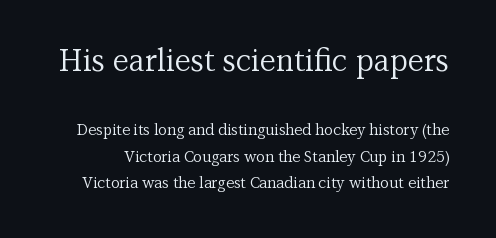
The image shows 30 px regular-weight serif type, upright; set line spacing 1.75x, normal letter spacing, not underlined; the first (top) block is 2.0x larger; medium stroke contrast and a medium x-height.
